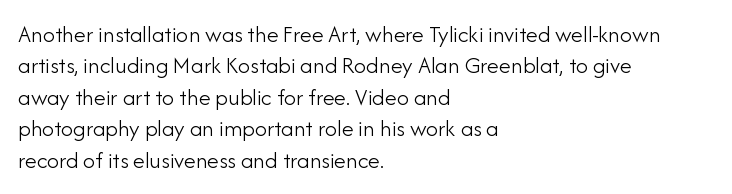
What stands out about the letter spacing? Nothing — it is the standard amount. Unmarked baselines from the first word to the last. The rendering anchors every line to the left-hand side. Regarding leading, the lines here are spaced in the standard way. Compared with a typical body face, this is equally light or lighter still. In terms of posture, this sample is upright.
